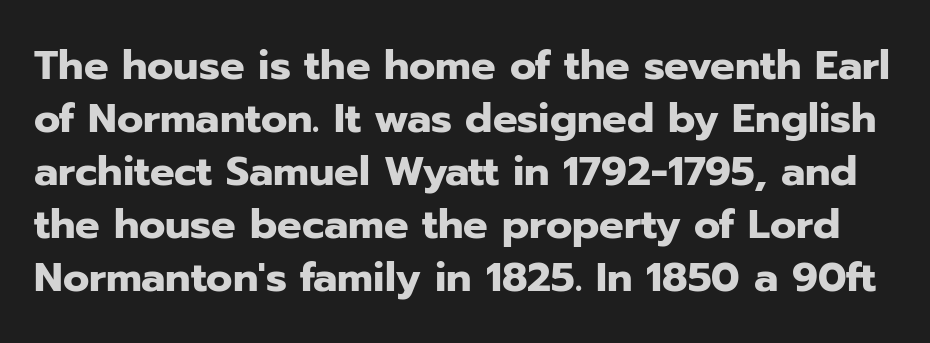
The space between consecutive lines is moderate. Serif or sans? Sans — the stroke terminals are bare. Bare-footed words on every line. The rendering keeps characters at their native spacing.
